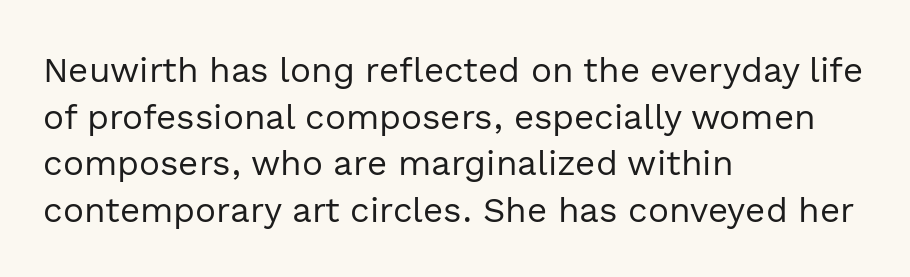
Q: Is the text bold? A: No.
Q: Is the text italic (slanted)? A: No, it is upright.
Q: Is the typeface a serif or a sans-serif typeface? A: Sans-serif.
Q: Is the text underlined? A: No.
Q: How is the paragraph aligned? A: Left-aligned.
Q: Is the spacing between letters normal or unusually wide? A: Normal.
Q: Is the spacing between lines tight, normal or loose? A: Normal.
Q: Width (condensed, normal, or wide)? A: Normal.
Q: x-height? A: Medium.
Q: Monospaced? A: No.
